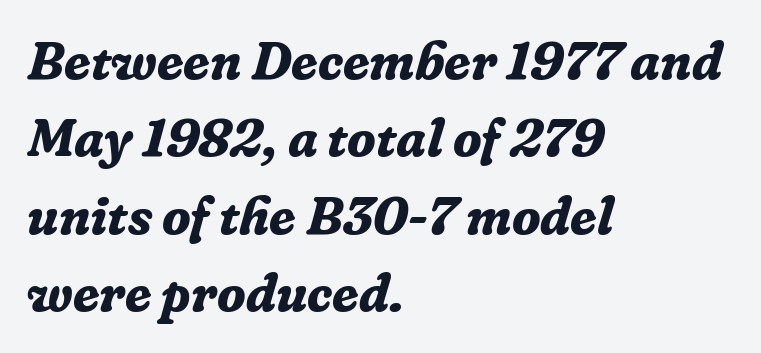
The image shows 53 px bold serif type, italic (leaning right); set left-aligned, normal line spacing (1.46x), normal letter spacing, not underlined; low stroke contrast and a medium x-height.
